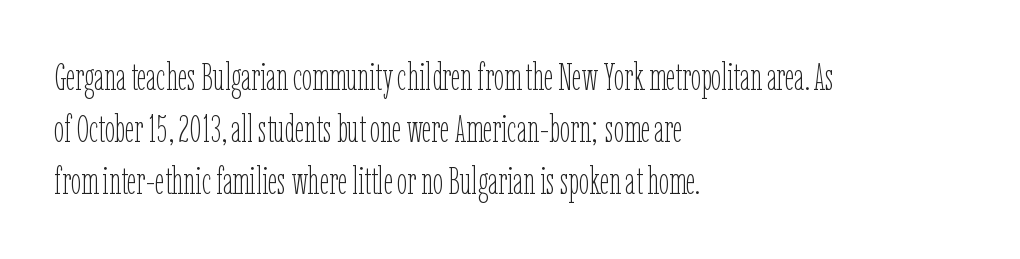
{"italic": "no", "bold": "no", "weight": "thin", "width": "condensed", "stroke_contrast": "low", "x_height": "medium", "monospaced": "no", "underline": "no", "align": "left", "line_spacing": "normal", "line_spacing_ratio": 1.41, "letter_spacing": "normal", "letter_spacing_em": 0.0, "glyph_px": 37}
